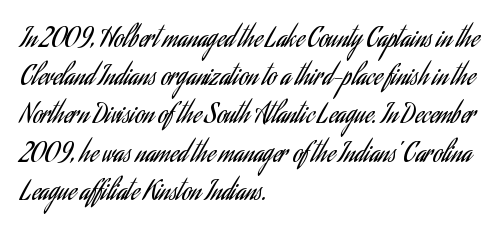
The vertical gap from one line to the next is medium. Quick note: underline off. The characters are drawn with everyday or finer stroke widths. Caption: multi-line text, flush left, ragged right.
